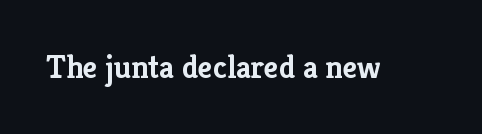
The image shows 32 px semibold serif type, upright; set normal letter spacing, not underlined; low stroke contrast and a medium x-height.
